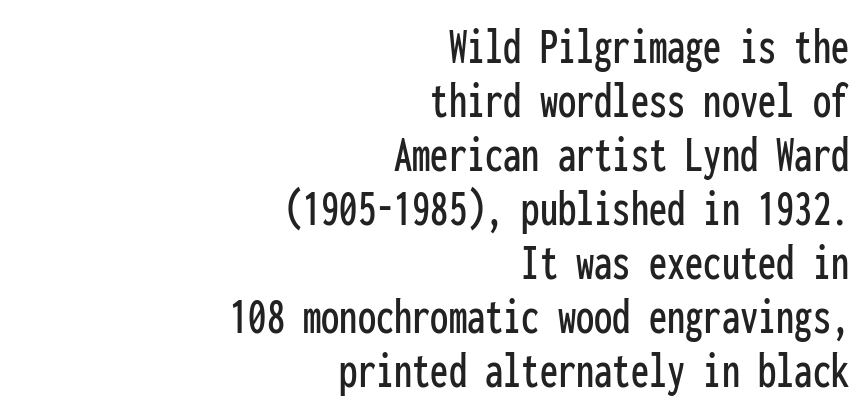
The words here are not underlined. The line-height multiplier appears low, near solid setting. The specimen reads as upright at a glance. Line ends are locked; line starts wander. The type family on display is of the sans-serif kind. A typesetter would call this monospace, since all characters share one set width.
